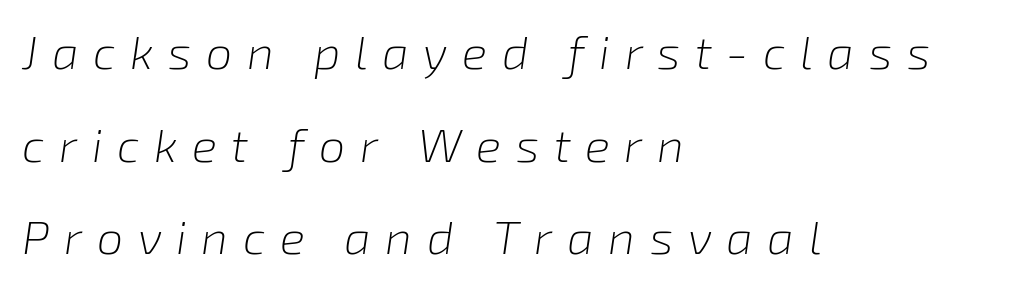
Q: Is the text bold? A: No.
Q: Is the text italic (slanted)? A: Yes, it leans right by about 8 degrees.
Q: Is the text underlined? A: No.
Q: How is the paragraph aligned? A: Left-aligned.
Q: Is the spacing between letters normal or unusually wide? A: Unusually wide.
Q: Is the spacing between lines tight, normal or loose? A: Loose.
Q: Width (condensed, normal, or wide)? A: Normal.
Q: Stroke contrast? A: Low.
Q: x-height? A: Medium.
Q: Monospaced? A: No.
